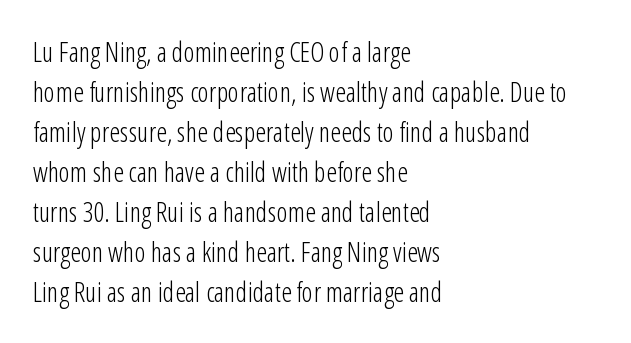
Q: Is the text bold? A: No.
Q: Is the text italic (slanted)? A: No, it is upright.
Q: Is the text underlined? A: No.
Q: How is the paragraph aligned? A: Left-aligned.
Q: Is the spacing between letters normal or unusually wide? A: Normal.
Q: Is the spacing between lines tight, normal or loose? A: Normal.
